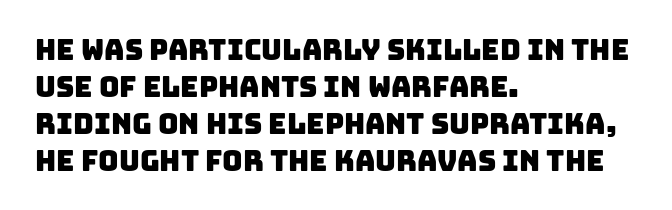
{"serif": "no", "width": "normal", "stroke_contrast": "low", "x_height": "large", "monospaced": "no", "underline": "no", "align": "left", "line_spacing": "normal", "line_spacing_ratio": 1.32, "letter_spacing": "normal", "letter_spacing_em": 0.0, "glyph_px": 28}
